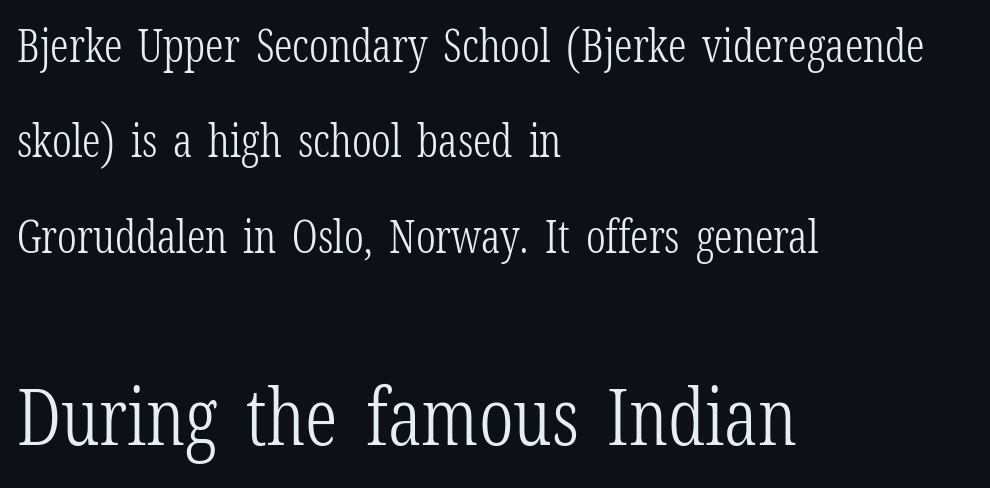
Q: Is the text bold? A: No.
Q: Is the text italic (slanted)? A: No, it is upright.
Q: Is the typeface a serif or a sans-serif typeface? A: Serif.
Q: Is the text underlined? A: No.
Q: How is the paragraph aligned? A: Left-aligned.
Q: Is the spacing between letters normal or unusually wide? A: Normal.
Q: Is the spacing between lines tight, normal or loose? A: Loose.
Q: Which block of text is set in a larger size, the first (top) or the second (bottom)? A: The second (bottom) one.
Q: Width (condensed, normal, or wide)? A: Condensed.
Q: Stroke contrast? A: Low.
Q: x-height? A: Medium.
Q: Monospaced? A: No.
